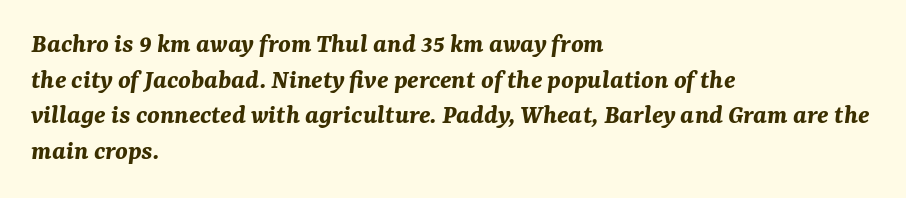
The image shows 28 px bold type, italic (leaning right); set left-aligned, normal line spacing (1.27x), normal letter spacing, not underlined; medium stroke contrast and a medium x-height.
